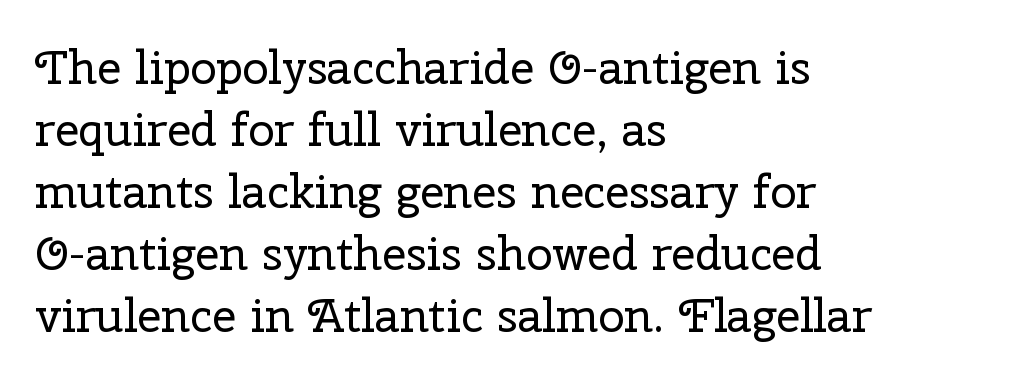
Q: Is the text bold? A: No.
Q: Is the text italic (slanted)? A: No, it is upright.
Q: Is the typeface a serif or a sans-serif typeface? A: Serif.
Q: Is the text underlined? A: No.
Q: How is the paragraph aligned? A: Left-aligned.
Q: Is the spacing between letters normal or unusually wide? A: Normal.
Q: Is the spacing between lines tight, normal or loose? A: Normal.
Q: Width (condensed, normal, or wide)? A: Normal.
Q: Stroke contrast? A: Low.
Q: x-height? A: Medium.
Q: Monospaced? A: No.
